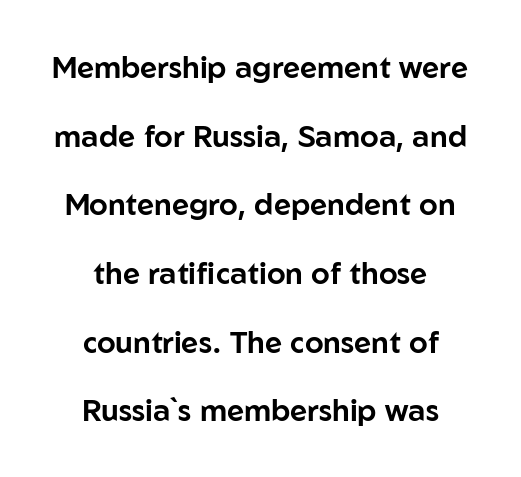
Regarding serifs, this sample does without them. The face used here is rendered with its standard letterfit. Every row of glyphs is offset so its center matches the block's center. The face used here is proportionally spaced, like ordinary book or web type. The strip under each line holds only bare page.
